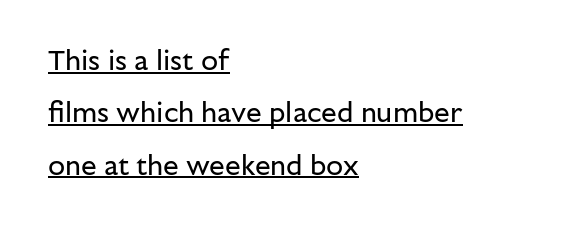
Q: Is the text bold? A: No.
Q: Is the text italic (slanted)? A: No, it is upright.
Q: Is the typeface a serif or a sans-serif typeface? A: Sans-serif.
Q: Is the text underlined? A: Yes.
Q: How is the paragraph aligned? A: Left-aligned.
Q: Is the spacing between letters normal or unusually wide? A: Normal.
Q: Width (condensed, normal, or wide)? A: Normal.
Q: Stroke contrast? A: Low.
Q: x-height? A: Medium.
Q: Monospaced? A: No.
